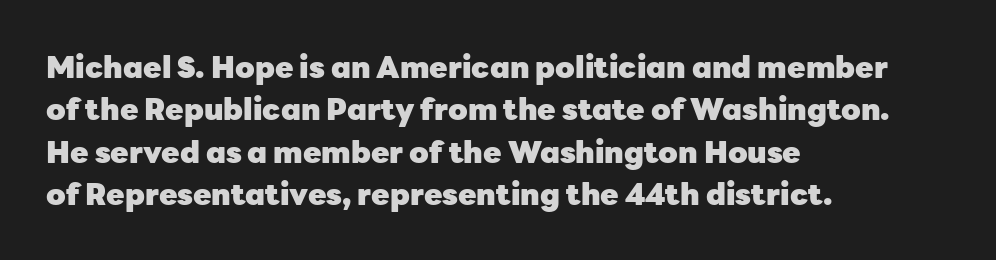
Leading: standard. Default kerning and tracking; the words read as compact shapes. The face used here is proportionally spaced, like ordinary book or web type. This is roman type, the default non-slanted kind. A typesetter would label this face a sans. These lines stack with their left ends in a neat column.
